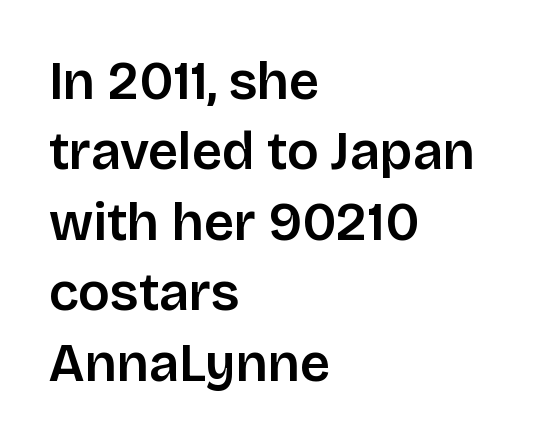
Q: Is the text bold? A: Semi-bold.
Q: Is the text italic (slanted)? A: No, it is upright.
Q: Is the typeface a serif or a sans-serif typeface? A: Sans-serif.
Q: Is the text underlined? A: No.
Q: How is the paragraph aligned? A: Left-aligned.
Q: Is the spacing between letters normal or unusually wide? A: Normal.
Q: Is the spacing between lines tight, normal or loose? A: Normal.
Q: Width (condensed, normal, or wide)? A: Normal.
Q: Stroke contrast? A: Low.
Q: x-height? A: Large.
Q: Monospaced? A: No.
